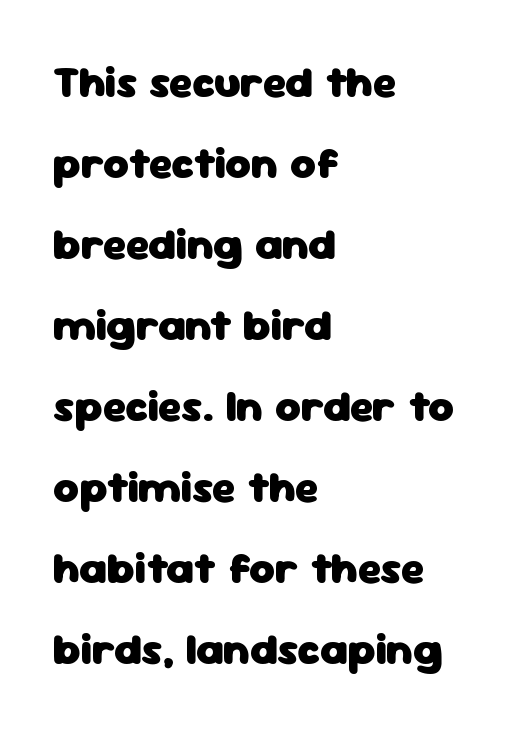
Ascenders rise straight up at ninety degrees. Stroke thickness is high; the sample reads as a true bold. A classic flush-left, rag-right setting is used for this passage. Spacing verdict: proportional, widths tailored to each character. Underline: absent.
